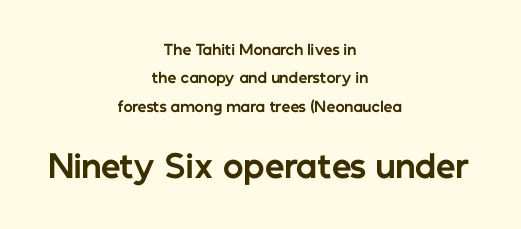
The image shows 31 px bold sans-serif type, upright; set centered, loose line spacing (2.03x), normal letter spacing, not underlined; the second (bottom) block is 2.21x larger; low stroke contrast and a medium x-height.
